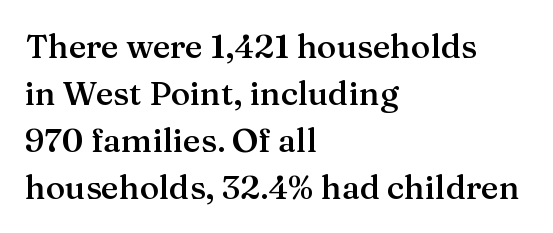
A typesetter would call this proportional, since set widths differ per character. Heft: intermediate — a semibold. Between one letter and the next there's only the usual sliver of space. Ascenders rise straight up at ninety degrees. A classic flush-left, rag-right setting is used for this passage. The gap between lines stays unmarked.
